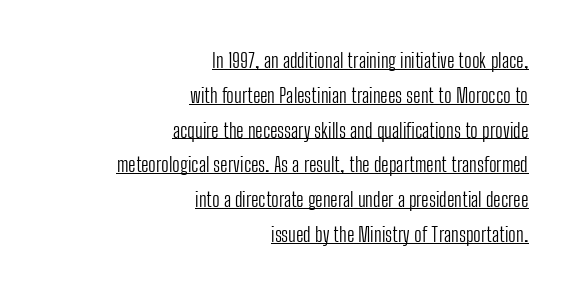
Q: Is the text bold? A: No.
Q: Is the text italic (slanted)? A: No, it is upright.
Q: Is the text underlined? A: Yes.
Q: How is the paragraph aligned? A: Right-aligned.
Q: Is the spacing between letters normal or unusually wide? A: Normal.
